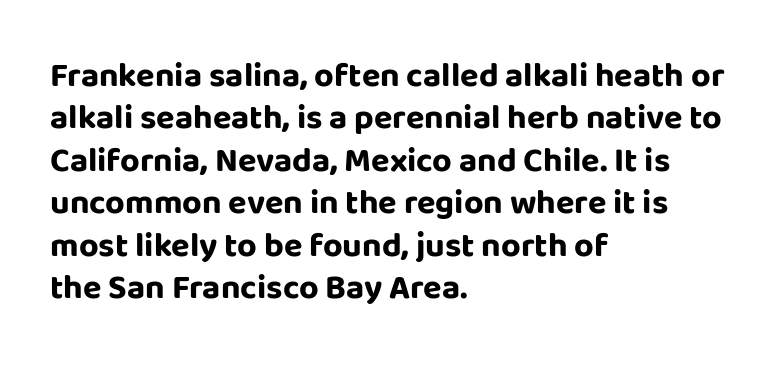
Q: Is the text bold? A: Yes.
Q: Is the text italic (slanted)? A: No, it is upright.
Q: Is the typeface a serif or a sans-serif typeface? A: Sans-serif.
Q: Is the text underlined? A: No.
Q: How is the paragraph aligned? A: Left-aligned.
Q: Is the spacing between letters normal or unusually wide? A: Normal.
Q: Is the spacing between lines tight, normal or loose? A: Normal.
Q: Width (condensed, normal, or wide)? A: Normal.
Q: Stroke contrast? A: Low.
Q: x-height? A: Large.
Q: Monospaced? A: No.
